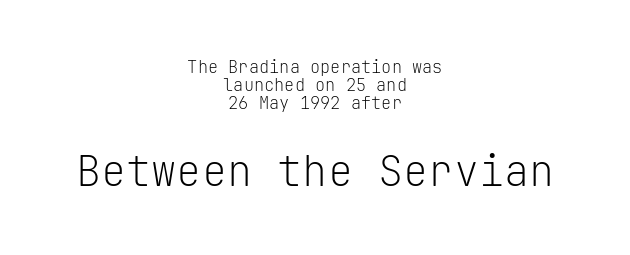
The image shows 42 px light sans-serif type, upright, monospaced; set centered, tight line spacing (1.07x), normal letter spacing, not underlined; the second (bottom) block is 2.47x larger; low stroke contrast and a medium x-height.
